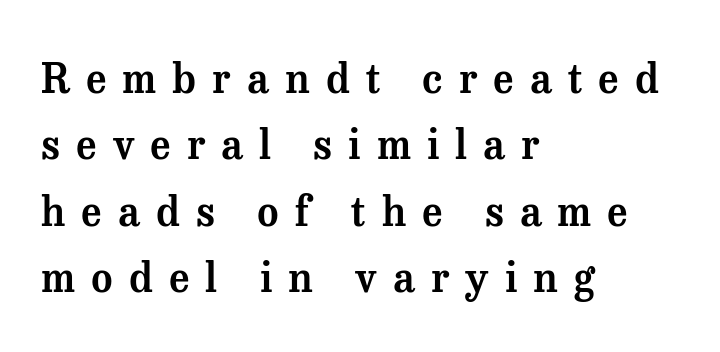
{"serif": "yes", "italic": "no", "width": "normal", "stroke_contrast": "medium", "x_height": "medium", "monospaced": "no", "underline": "no", "align": "left", "line_spacing": "normal", "line_spacing_ratio": 1.62, "letter_spacing": "wide", "letter_spacing_em": 0.39, "glyph_px": 41}
